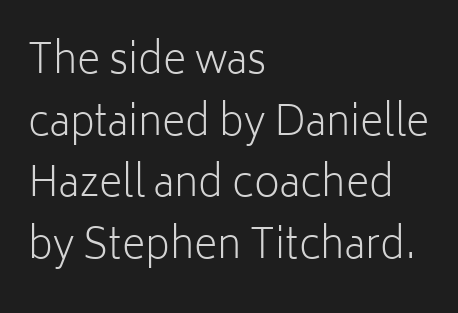
Regarding serifs, this sample does without them. The ragged edge is on the right, which tells us the setting is flush left. The letters advance in unequal steps, a hallmark of proportional type. This rendering leaves character spacing at its baseline value. One glance says typical: line gaps are just what's usual. The strokes are not fattened; the text isn't bold.
